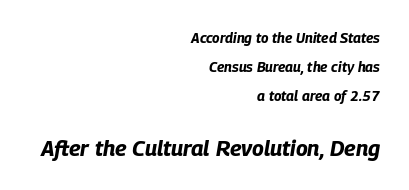
{"italic": "yes", "lean": "right", "slant_degrees": 9, "bold": "yes", "underline": "no", "align": "right", "line_spacing": "loose", "line_spacing_ratio": 2.07, "letter_spacing": "normal", "letter_spacing_em": 0.0, "larger_block": "second", "size_ratio": 1.57, "glyph_px": 22}
